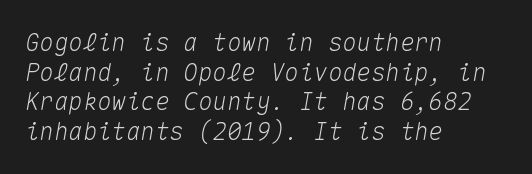
{"italic": "yes", "lean": "right", "slant_degrees": 10, "underline": "no", "align": "left", "line_spacing_ratio": 1.23, "letter_spacing": "normal", "letter_spacing_em": 0.0, "glyph_px": 24}
